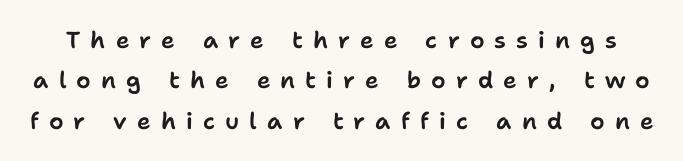
These lines have a slow, spaced-out rhythm from letter to letter. Nope, not italic — everything's standing straight. The space beneath each line is pristine and unruled.
